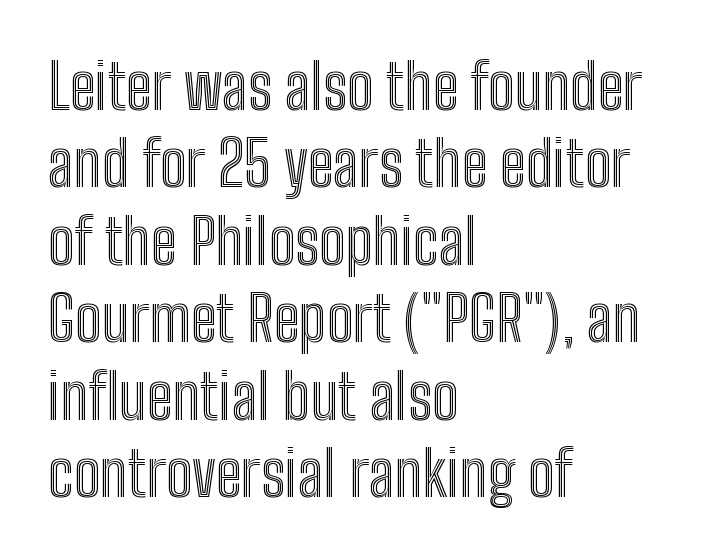
The image shows 62 px condensed type, upright; set left-aligned, normal line spacing (1.25x), normal letter spacing, not underlined; a medium x-height.
